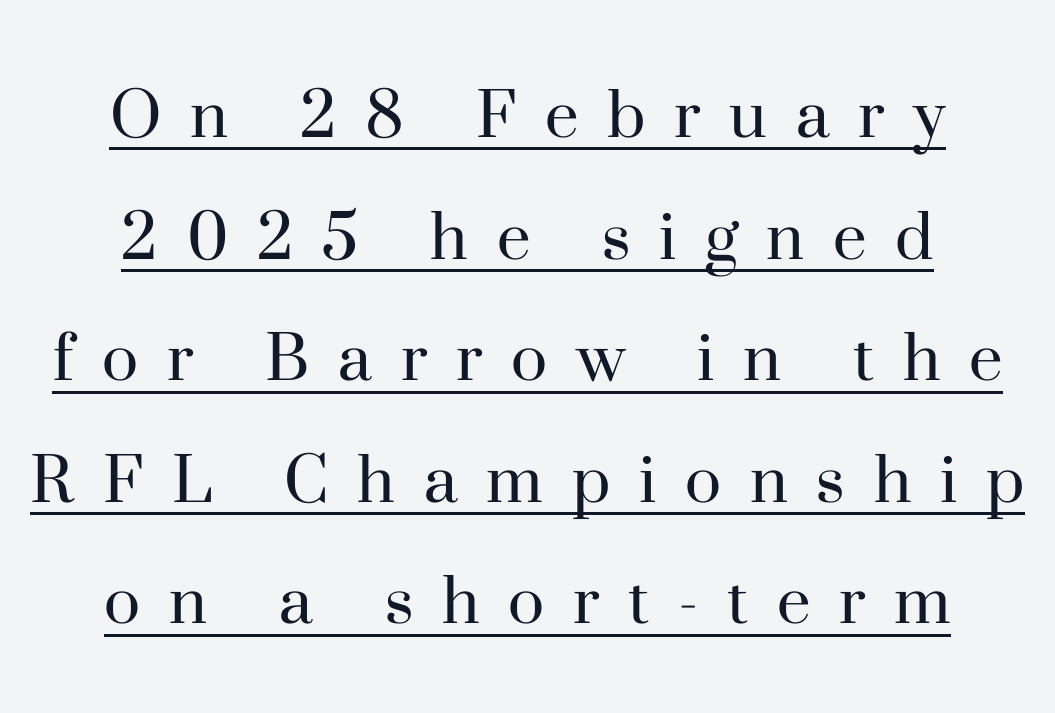
Stroke terminals: seriffed. Does the copy run flush right? No — it is centered line by line. The strokes carry an ordinary text weight at most. The lettering holds an erect, upright posture throughout. A baseline rule has been typeset under these characters. In terms of leading, this rendering sits right in the middle.
